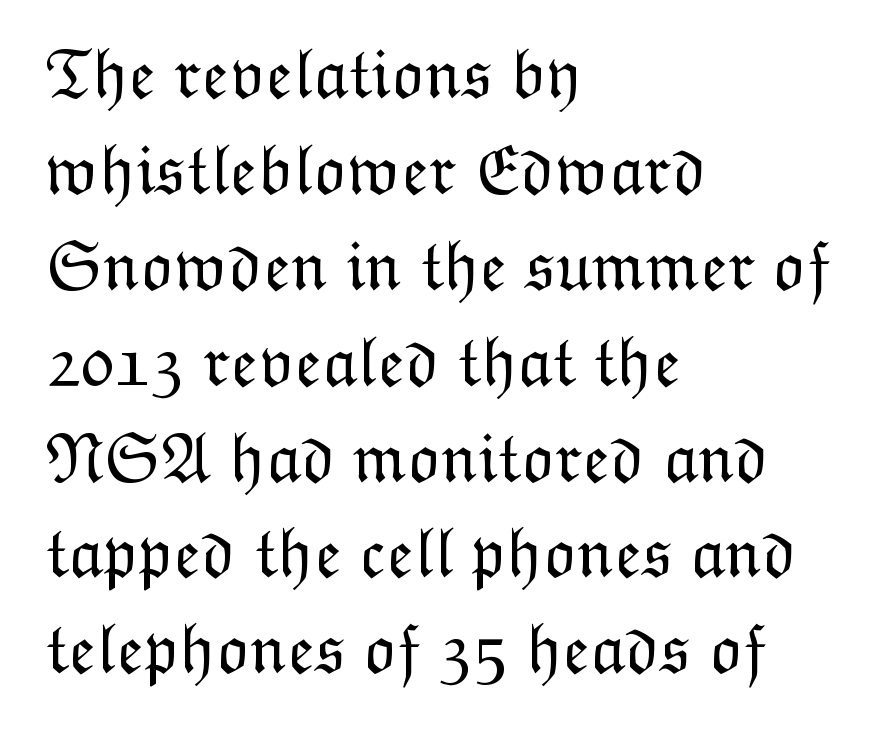
{"italic": "no", "bold": "no", "weight": "light", "width": "normal", "stroke_contrast": "low", "x_height": "medium", "monospaced": "no", "underline": "no", "align": "left", "line_spacing": "normal", "line_spacing_ratio": 1.37, "letter_spacing": "normal", "letter_spacing_em": 0.0, "glyph_px": 70}
